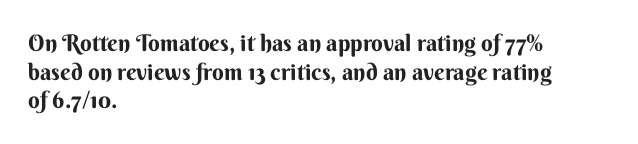
The image shows 23 px bold type, upright; set left-aligned, line spacing 1.24x, normal letter spacing, not underlined.
